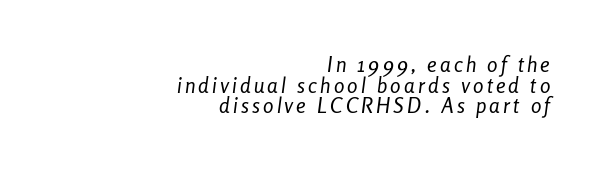
{"italic": "yes", "lean": "right", "slant_degrees": 8, "bold": "no", "underline": "no", "align": "right", "line_spacing": "tight", "line_spacing_ratio": 0.98, "glyph_px": 21}
